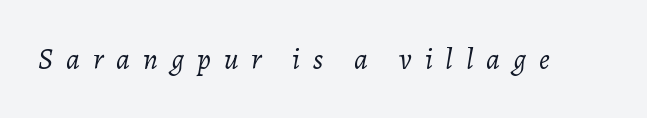
{"italic": "yes", "lean": "right", "slant_degrees": 7, "bold": "no", "weight": "light", "width": "normal", "stroke_contrast": "low", "x_height": "medium", "monospaced": "no", "underline": "no", "letter_spacing": "wide", "letter_spacing_em": 0.43, "glyph_px": 30}
